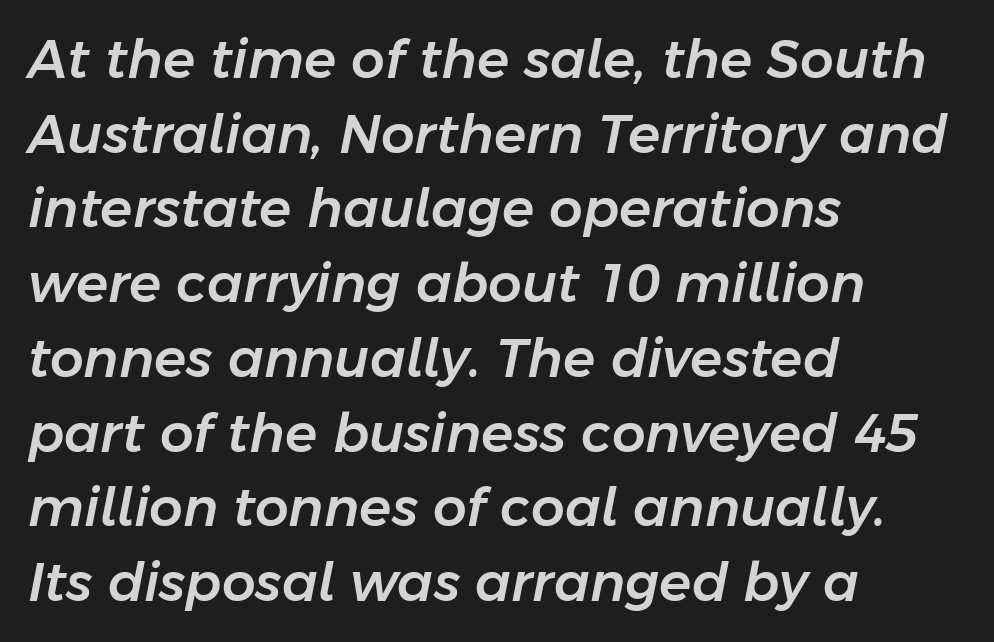
{"italic": "yes", "lean": "right", "slant_degrees": 11, "width": "normal", "stroke_contrast": "low", "x_height": "medium", "monospaced": "no", "underline": "no", "align": "left", "line_spacing": "normal", "line_spacing_ratio": 1.41, "letter_spacing": "normal", "letter_spacing_em": 0.0, "glyph_px": 53}
